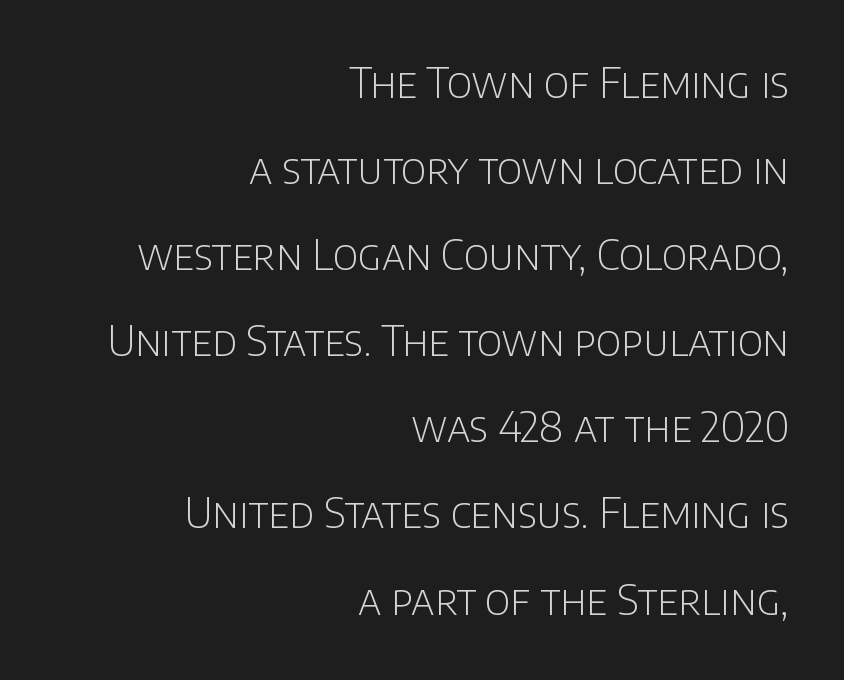
{"serif": "no", "italic": "no", "bold": "no", "weight": "light", "width": "normal", "stroke_contrast": "low", "x_height": "large", "monospaced": "no", "underline": "no", "align": "right", "line_spacing": "loose", "line_spacing_ratio": 2.1, "letter_spacing": "normal", "letter_spacing_em": 0.0, "glyph_px": 41}
